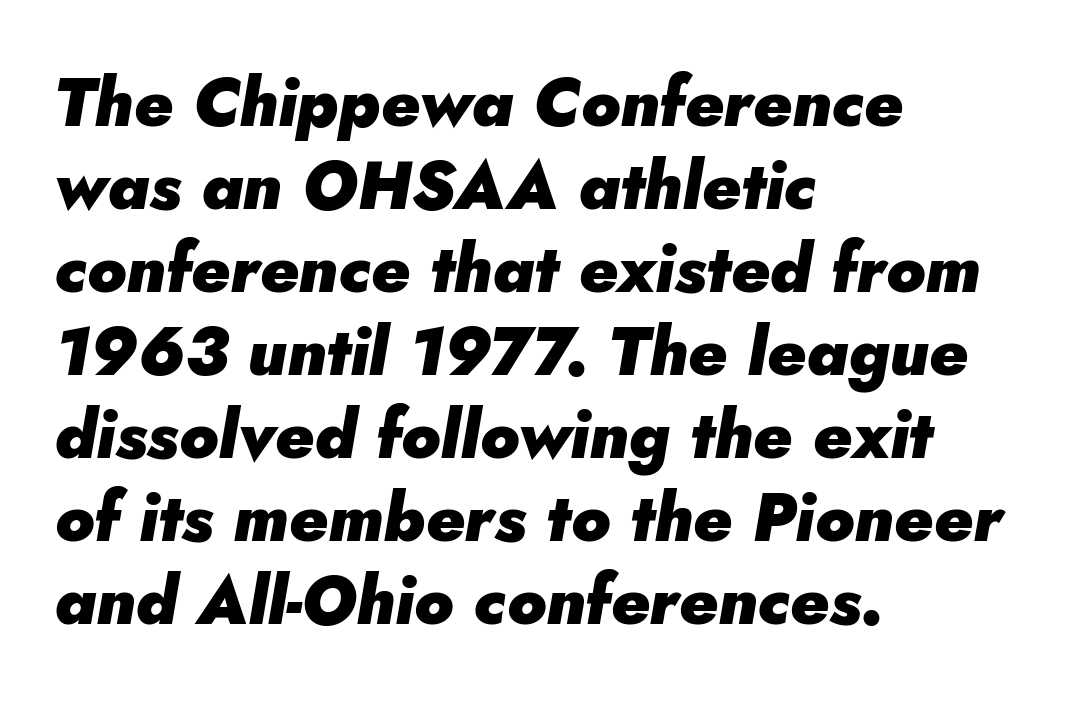
Q: Is the text bold? A: Yes.
Q: Is the text italic (slanted)? A: Yes, it leans right by about 5 degrees.
Q: Is the text underlined? A: No.
Q: How is the paragraph aligned? A: Left-aligned.
Q: Is the spacing between letters normal or unusually wide? A: Normal.
Q: Width (condensed, normal, or wide)? A: Normal.
Q: Stroke contrast? A: Low.
Q: x-height? A: Small.
Q: Monospaced? A: No.
